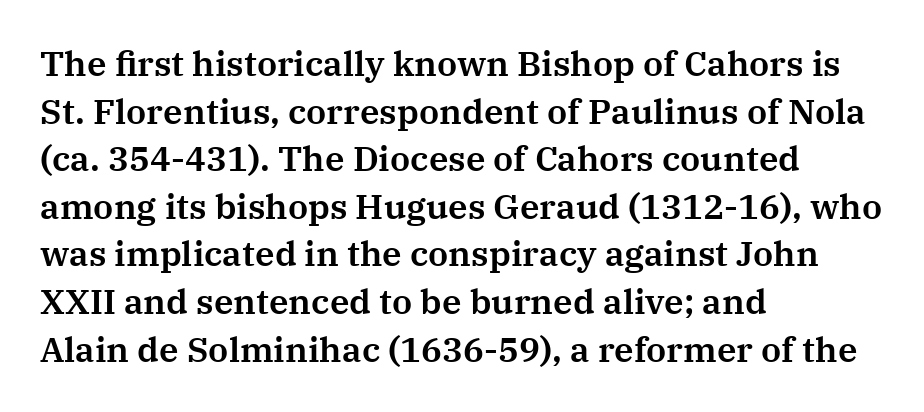
Q: Is the text italic (slanted)? A: No, it is upright.
Q: Is the typeface a serif or a sans-serif typeface? A: Serif.
Q: Is the text underlined? A: No.
Q: How is the paragraph aligned? A: Left-aligned.
Q: Is the spacing between letters normal or unusually wide? A: Normal.
Q: Is the spacing between lines tight, normal or loose? A: Normal.
Q: Width (condensed, normal, or wide)? A: Normal.
Q: Stroke contrast? A: Medium.
Q: x-height? A: Medium.
Q: Monospaced? A: No.
